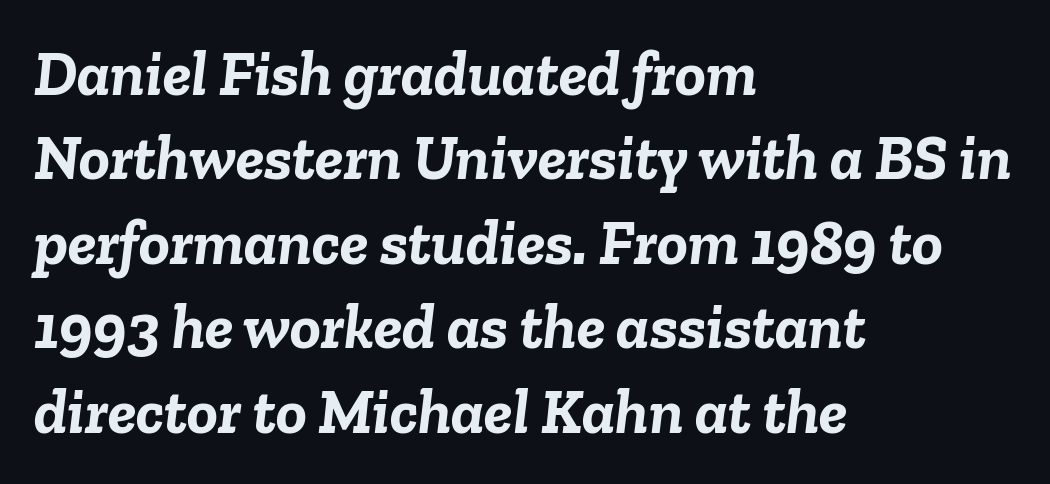
The image shows 64 px semibold type, italic (leaning right); set left-aligned, normal line spacing (1.32x), normal letter spacing, not underlined; low stroke contrast and a medium x-height.
